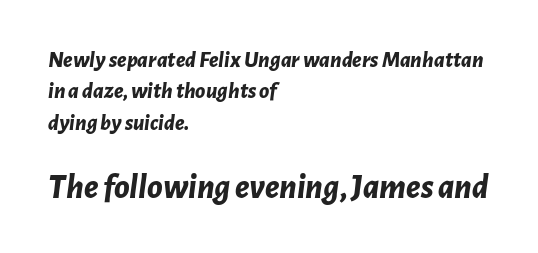
The image shows 35 px bold type, italic (leaning right); set left-aligned, normal line spacing (1.36x), normal letter spacing, not underlined; the second (bottom) block is 1.52x larger; low stroke contrast and a medium x-height.
